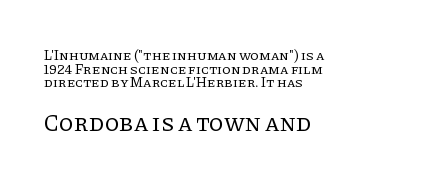
{"italic": "no", "bold": "no", "underline": "no", "align": "left", "line_spacing": "tight", "line_spacing_ratio": 0.98, "letter_spacing": "normal", "letter_spacing_em": 0.0, "larger_block": "second", "size_ratio": 1.71, "glyph_px": 24}
